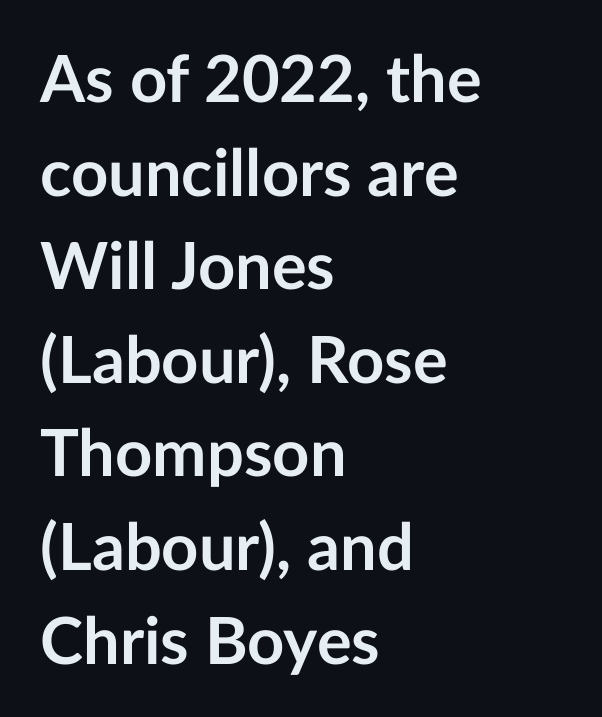
Q: Is the text bold? A: Yes.
Q: Is the text italic (slanted)? A: No, it is upright.
Q: Is the typeface a serif or a sans-serif typeface? A: Sans-serif.
Q: Is the text underlined? A: No.
Q: How is the paragraph aligned? A: Left-aligned.
Q: Is the spacing between letters normal or unusually wide? A: Normal.
Q: Is the spacing between lines tight, normal or loose? A: Normal.
Q: Width (condensed, normal, or wide)? A: Normal.
Q: Stroke contrast? A: Low.
Q: x-height? A: Medium.
Q: Monospaced? A: No.
